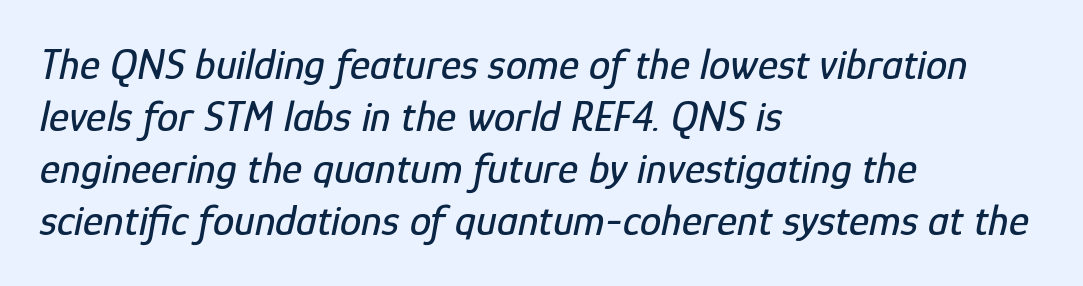
{"italic": "yes", "lean": "right", "slant_degrees": 12, "width": "condensed", "stroke_contrast": "low", "x_height": "medium", "monospaced": "no", "underline": "no", "align": "left", "line_spacing_ratio": 1.21, "letter_spacing": "normal", "letter_spacing_em": 0.0, "glyph_px": 43}
